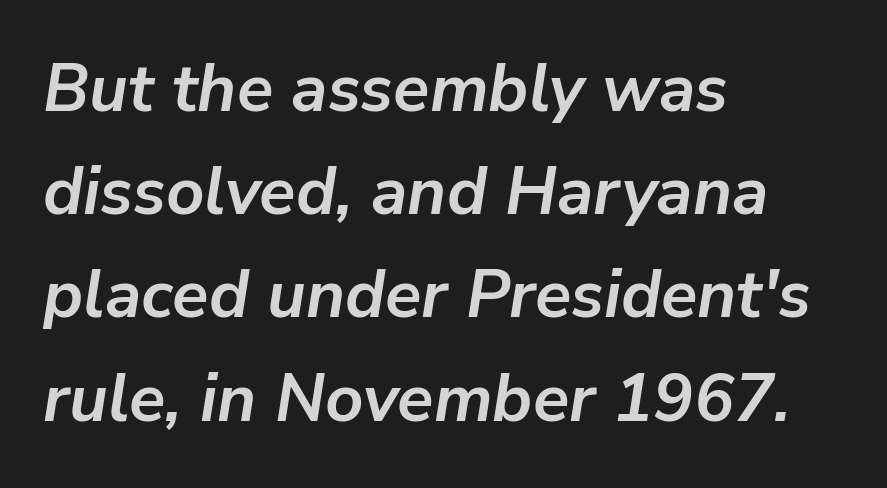
Q: Is the text bold? A: Yes.
Q: Is the text italic (slanted)? A: Yes, it leans right by about 9 degrees.
Q: Is the text underlined? A: No.
Q: How is the paragraph aligned? A: Left-aligned.
Q: Is the spacing between letters normal or unusually wide? A: Normal.
Q: Is the spacing between lines tight, normal or loose? A: Normal.
Q: Width (condensed, normal, or wide)? A: Normal.
Q: Stroke contrast? A: Low.
Q: x-height? A: Medium.
Q: Monospaced? A: No.
